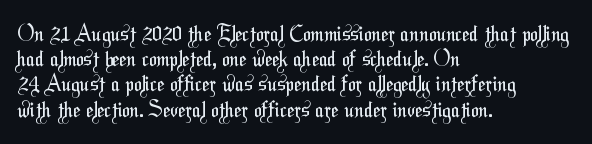
Q: Is the text bold? A: No.
Q: Is the text underlined? A: No.
Q: How is the paragraph aligned? A: Left-aligned.
Q: Is the spacing between letters normal or unusually wide? A: Normal.
